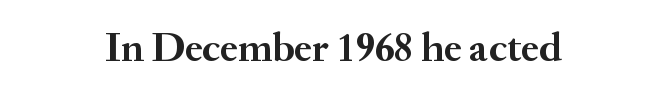
{"serif": "yes", "italic": "no", "bold": "yes", "weight": "semibold", "width": "normal", "stroke_contrast": "medium", "x_height": "small", "monospaced": "no", "underline": "no", "letter_spacing": "normal", "letter_spacing_em": 0.0, "glyph_px": 41}
